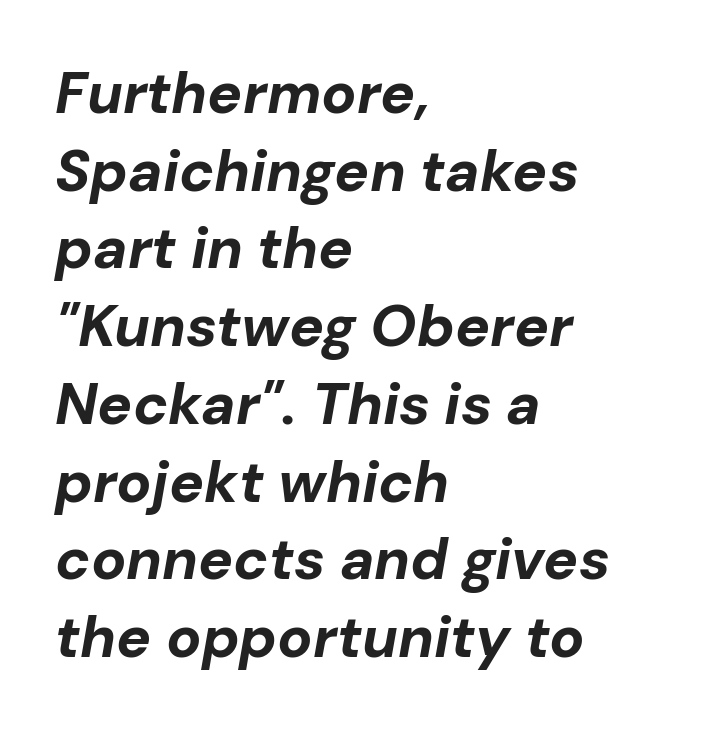
Q: Is the text bold? A: Yes.
Q: Is the text italic (slanted)? A: Yes, it leans right by about 10 degrees.
Q: Is the text underlined? A: No.
Q: How is the paragraph aligned? A: Left-aligned.
Q: Is the spacing between letters normal or unusually wide? A: Normal.
Q: Is the spacing between lines tight, normal or loose? A: Normal.
Q: Width (condensed, normal, or wide)? A: Normal.
Q: Stroke contrast? A: Low.
Q: x-height? A: Medium.
Q: Monospaced? A: No.
